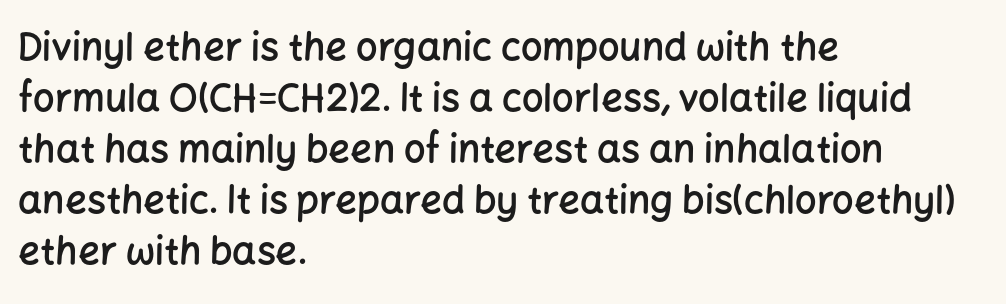
{"serif": "no", "italic": "no", "bold": "semi", "weight": "semibold", "width": "normal", "stroke_contrast": "low", "x_height": "medium", "monospaced": "no", "underline": "no", "align": "left", "line_spacing": "normal", "line_spacing_ratio": 1.34, "letter_spacing": "normal", "letter_spacing_em": 0.0, "glyph_px": 38}
